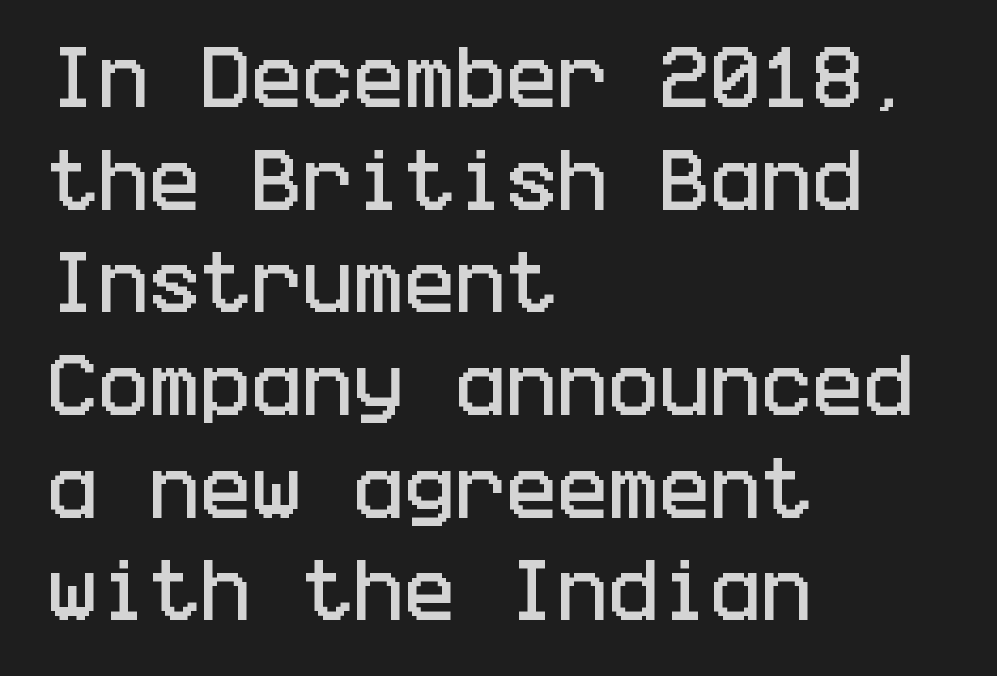
The image shows 68 px condensed sans-serif type, upright; set left-aligned, normal line spacing (1.51x), normal letter spacing, not underlined; low stroke contrast and a large x-height.
